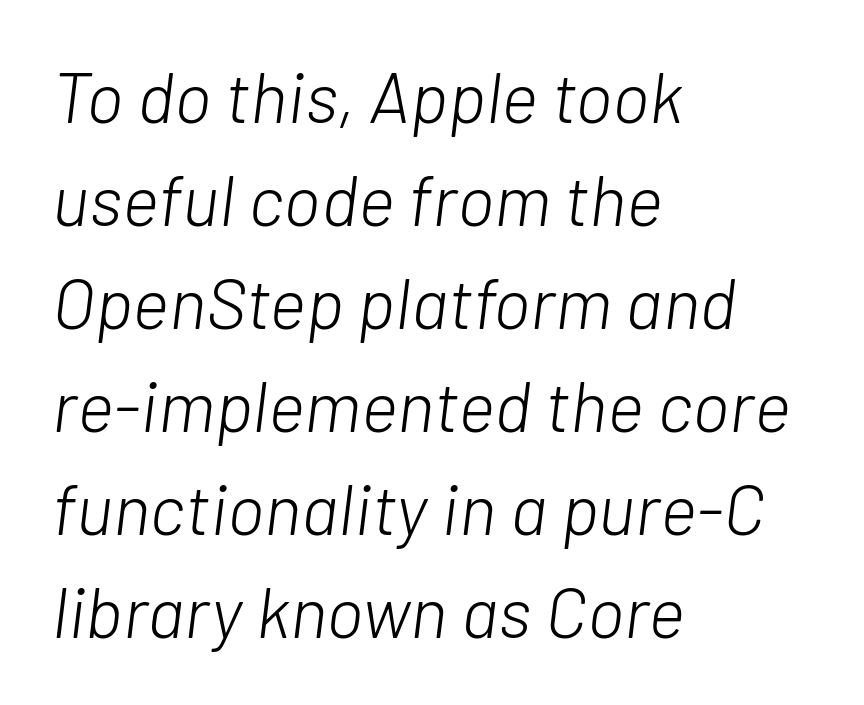
{"italic": "yes", "lean": "right", "slant_degrees": 7, "bold": "no", "weight": "light", "width": "normal", "stroke_contrast": "low", "x_height": "medium", "monospaced": "no", "underline": "no", "align": "left", "line_spacing": "normal", "line_spacing_ratio": 1.45, "letter_spacing": "normal", "letter_spacing_em": 0.0, "glyph_px": 71}
